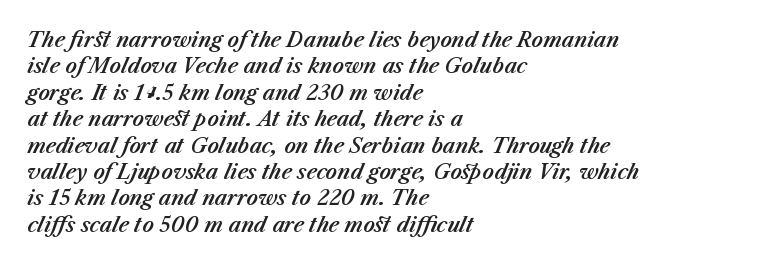
The image shows 20 px text type, italic (leaning right); set left-aligned, normal line spacing (1.32x), normal letter spacing, not underlined.
